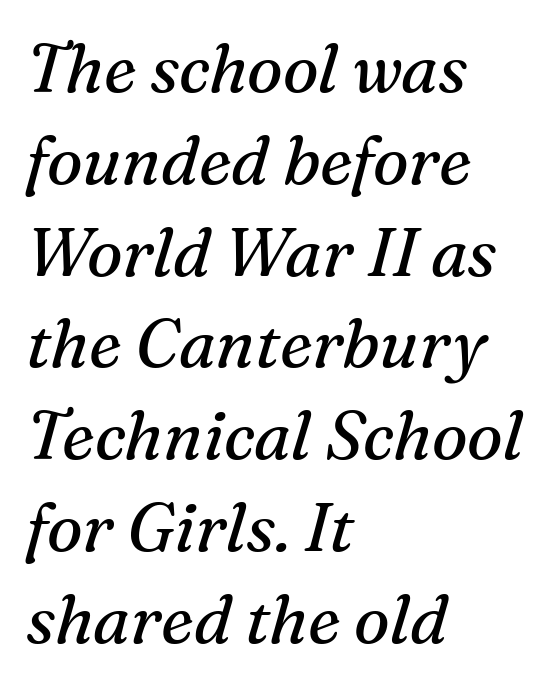
The image shows 67 px regular-weight serif type, italic (leaning right); set left-aligned, normal line spacing (1.37x), normal letter spacing, not underlined; medium stroke contrast and a medium x-height.
